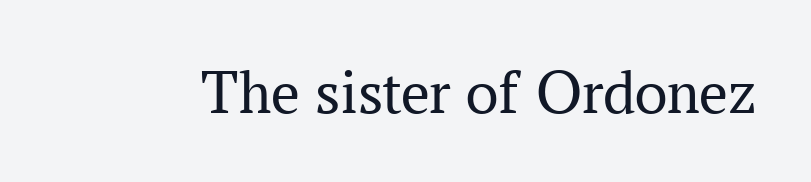
Rule under the text: the space is simply empty. Serif or sans? Serif — the stroke terminals have little feet. Note the varied advance widths — an 'i' is clearly narrower than an 'm'. Stems and bowls with no extra thickness — not bold.
